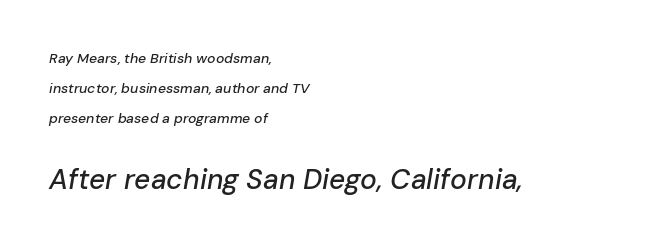
The image shows 28 px text type, italic (leaning right); set left-aligned, loose line spacing (2.13x), normal letter spacing, not underlined; the second (bottom) block is 2.0x larger; low stroke contrast and a medium x-height.
